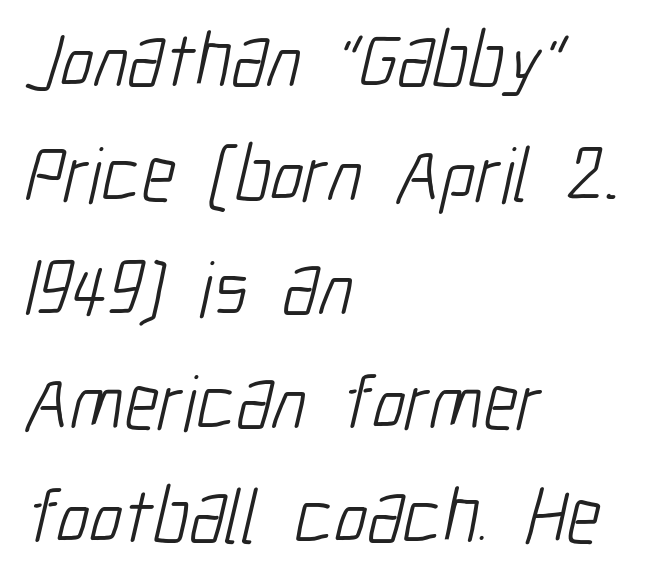
{"serif": "no", "bold": "no", "weight": "light", "width": "condensed", "stroke_contrast": "low", "x_height": "medium", "monospaced": "no", "underline": "no", "align": "left", "line_spacing": "normal", "line_spacing_ratio": 1.46, "letter_spacing": "normal", "letter_spacing_em": 0.0, "glyph_px": 78}
